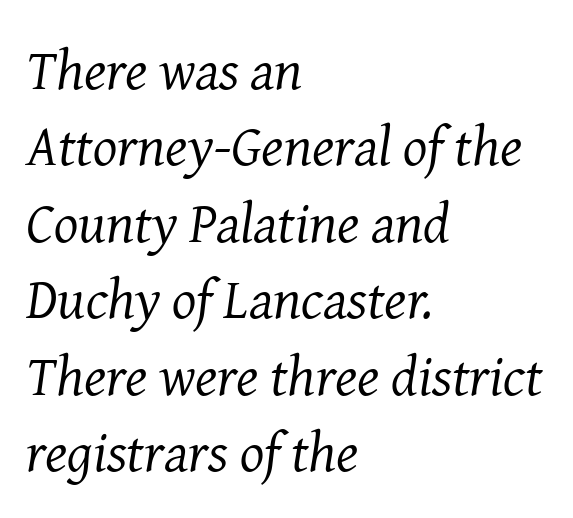
The passage shown is typeset with a serif family. The letters sit at their default tracking, neither squeezed nor spread. The words here are not underlined. The face looks like a standard text weight, possibly lighter. This sample has the flowing, uneven cadence of proportional lettering. How would I describe the line gaps? Plain and ordinary.
